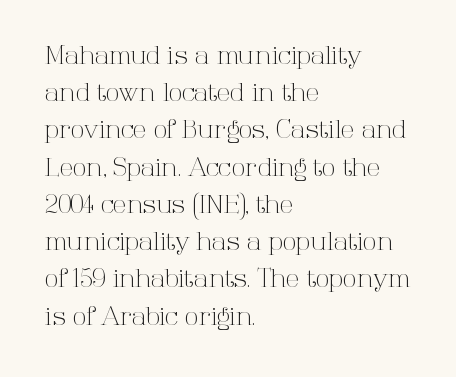
Q: Is the text bold? A: No.
Q: Is the text italic (slanted)? A: No, it is upright.
Q: Is the text underlined? A: No.
Q: How is the paragraph aligned? A: Left-aligned.
Q: Is the spacing between letters normal or unusually wide? A: Normal.
Q: Is the spacing between lines tight, normal or loose? A: Normal.
